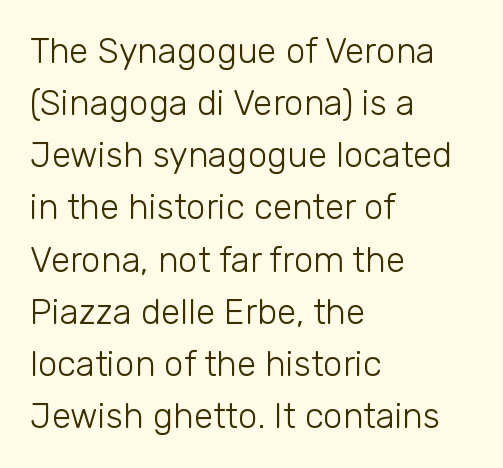
Spacing verdict: proportional, widths tailored to each character. This rendering uses left alignment, leaving the right contour irregular. Vertical strokes here are truly vertical. A quiet, ordinary-to-light weight characterises the typeface. Serif or sans? Sans — the stroke terminals are bare. No extra tracking has been applied to these lines.
